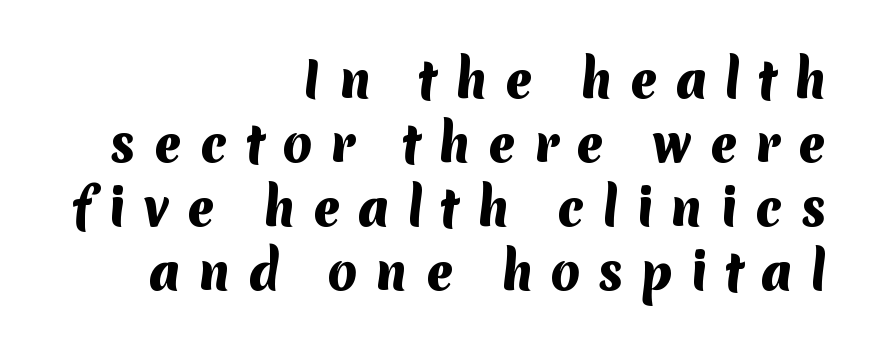
The image shows 48 px heavy sans-serif type; set right-aligned, normal line spacing (1.33x), unusually wide letter spacing (+0.36 em), not underlined; medium stroke contrast and a medium x-height.
